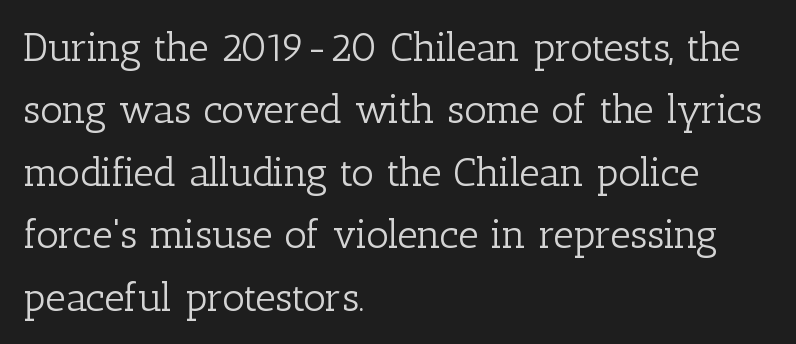
Q: Is the text bold? A: No.
Q: Is the text italic (slanted)? A: No, it is upright.
Q: Is the typeface a serif or a sans-serif typeface? A: Serif.
Q: Is the text underlined? A: No.
Q: How is the paragraph aligned? A: Left-aligned.
Q: Is the spacing between letters normal or unusually wide? A: Normal.
Q: Is the spacing between lines tight, normal or loose? A: Normal.
Q: Width (condensed, normal, or wide)? A: Normal.
Q: Stroke contrast? A: Low.
Q: x-height? A: Medium.
Q: Monospaced? A: No.
